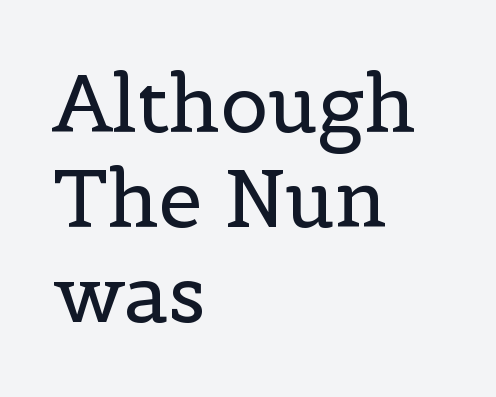
{"serif": "yes", "italic": "no", "bold": "no", "weight": "regular", "width": "normal", "x_height": "medium", "monospaced": "no", "underline": "no", "align": "left", "line_spacing_ratio": 1.2, "letter_spacing": "normal", "letter_spacing_em": 0.0, "glyph_px": 79}
